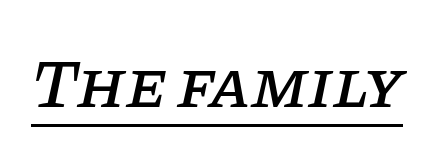
{"serif": "yes", "italic": "yes", "lean": "right", "slant_degrees": 11, "width": "normal", "stroke_contrast": "low", "x_height": "large", "monospaced": "no", "underline": "yes", "letter_spacing": "normal", "letter_spacing_em": 0.0, "glyph_px": 68}
